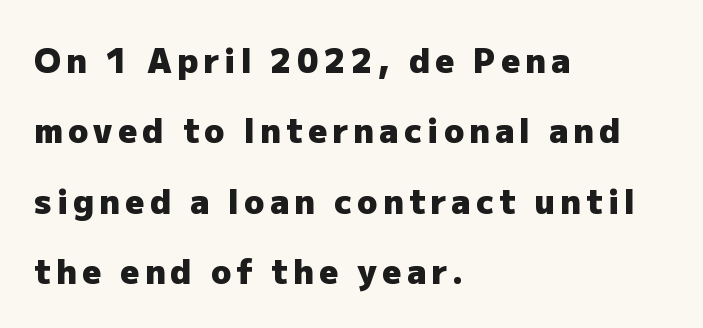
The image shows 33 px heavy sans-serif type, upright; set left-aligned, loose line spacing (2.13x), not underlined; low stroke contrast and a medium x-height.
